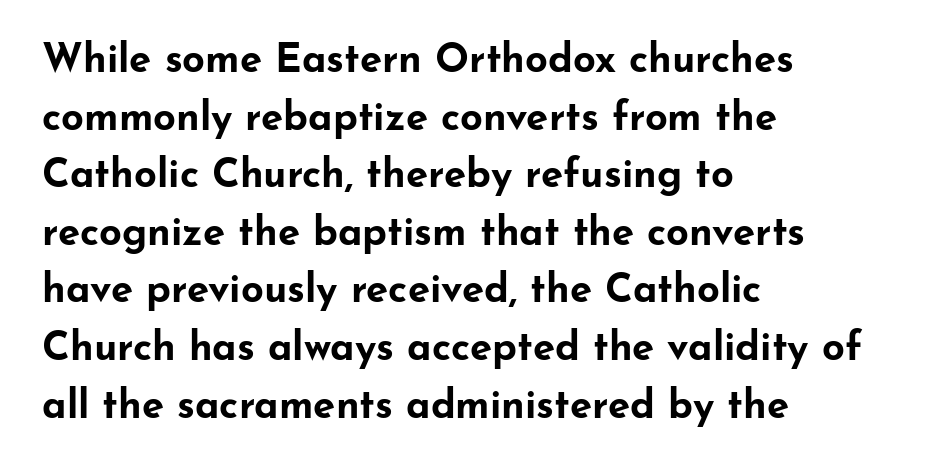
The image shows 40 px bold, wide sans-serif type, upright; set left-aligned, normal line spacing (1.44x), normal letter spacing, not underlined; low stroke contrast and a small x-height.
